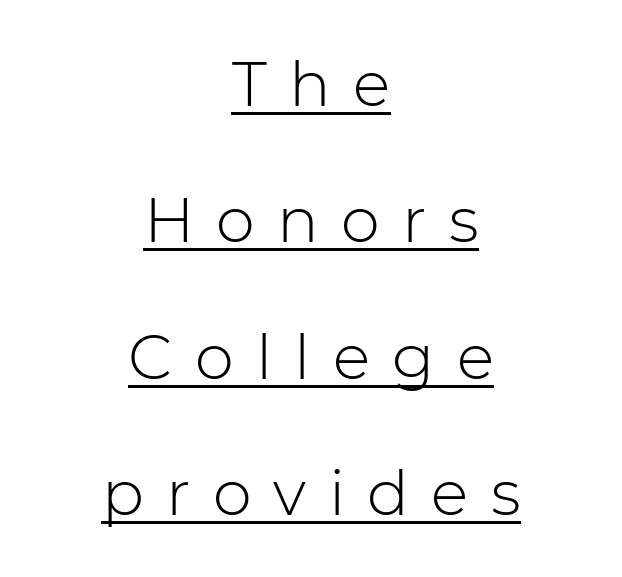
In terms of leading, this rendering errs on the spacious side. This reads as an unemphasized weight, regular at the heaviest. Is there any slant? The stems are plumb. A rule runs beneath these lines of type. Each letter keeps its own natural width here, so spacing adapts to shape. This sample uses a sans-serif face.
